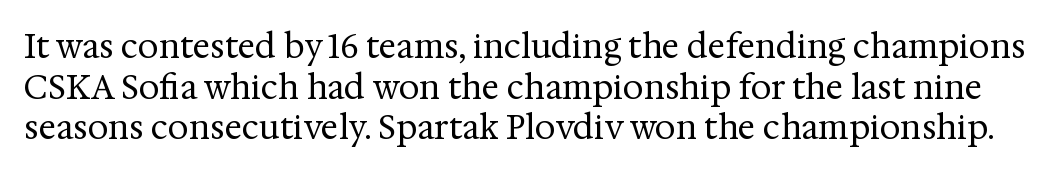
{"serif": "yes", "italic": "no", "bold": "no", "weight": "regular", "width": "normal", "stroke_contrast": "medium", "x_height": "medium", "monospaced": "no", "underline": "no", "line_spacing_ratio": 1.23, "letter_spacing": "normal", "letter_spacing_em": 0.0, "glyph_px": 33}
